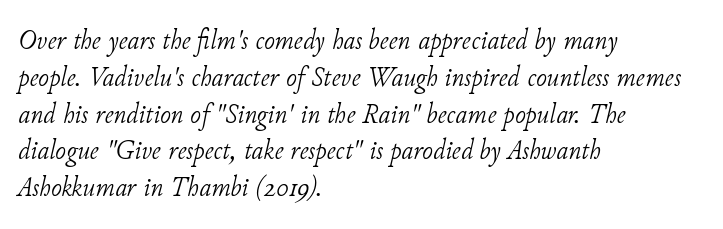
The image shows 29 px light serif type, italic (leaning right); set left-aligned, normal line spacing (1.27x), normal letter spacing, not underlined; low stroke contrast and a small x-height.
